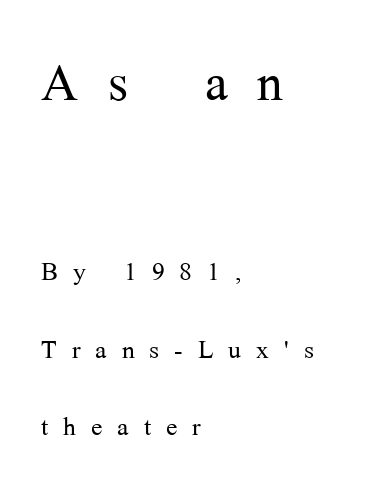
The image shows 68 px light serif type, upright; set left-aligned, loose line spacing (2.28x), unusually wide letter spacing (+0.44 em), not underlined; the first (top) block is 2.0x larger; medium stroke contrast and a medium x-height.
